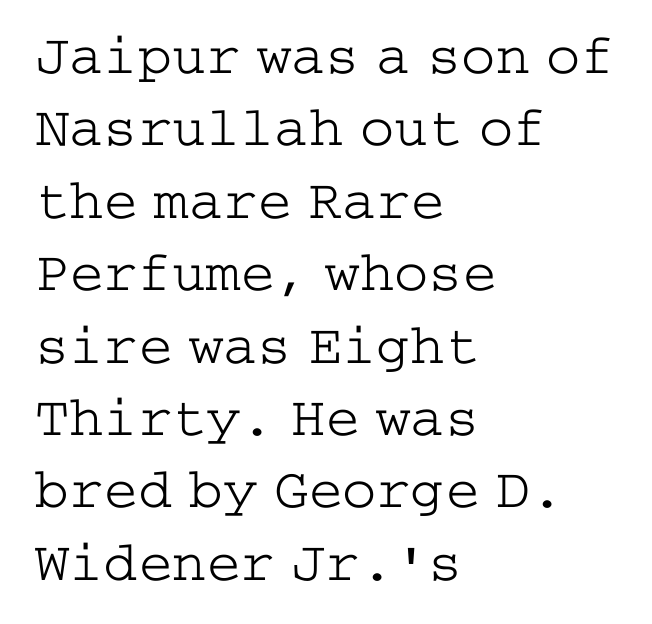
{"serif": "yes", "italic": "no", "bold": "no", "weight": "light", "width": "wide", "stroke_contrast": "low", "x_height": "medium", "underline": "no", "align": "left", "line_spacing": "normal", "line_spacing_ratio": 1.27, "letter_spacing": "normal", "letter_spacing_em": 0.0, "glyph_px": 57}
